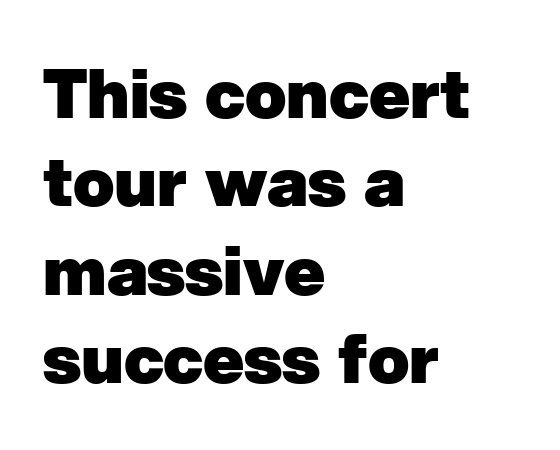
{"serif": "no", "bold": "yes", "weight": "heavy", "width": "normal", "stroke_contrast": "low", "x_height": "medium", "monospaced": "no", "underline": "no", "align": "left", "line_spacing": "normal", "line_spacing_ratio": 1.3, "letter_spacing": "normal", "letter_spacing_em": 0.0, "glyph_px": 68}
